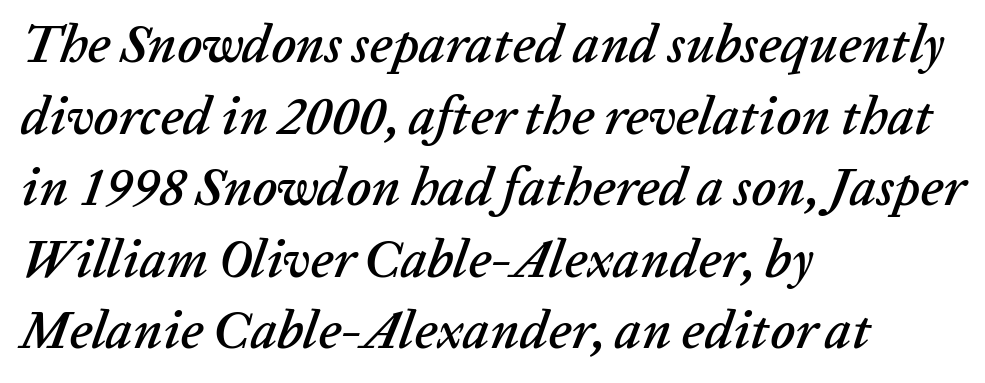
Varying glyph widths throughout — classic text-font behaviour. The letters sit at their default tracking, neither squeezed nor spread. All the whitespace from short lines collects on the right. An italicized treatment has been applied to the whole sample. The leading is moderate, giving the passage an even texture.
